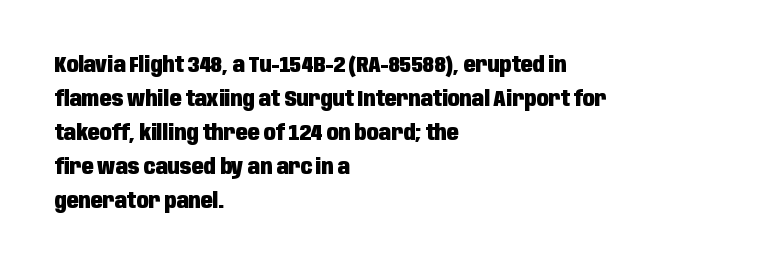
The image shows 22 px bold type, upright; set left-aligned, normal line spacing (1.54x), normal letter spacing, not underlined.
